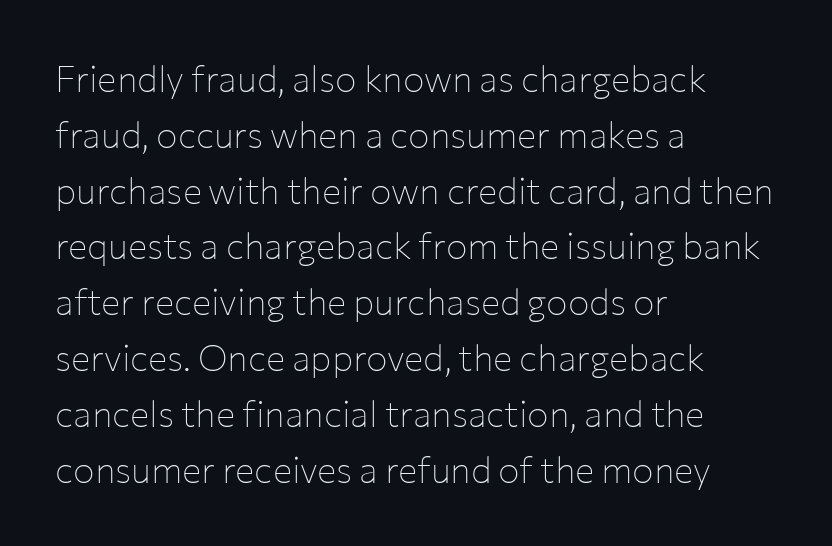
{"serif": "no", "italic": "no", "bold": "no", "weight": "thin", "width": "normal", "stroke_contrast": "low", "x_height": "medium", "monospaced": "no", "underline": "no", "align": "left", "line_spacing": "normal", "line_spacing_ratio": 1.55, "letter_spacing": "normal", "letter_spacing_em": 0.0, "glyph_px": 36}
